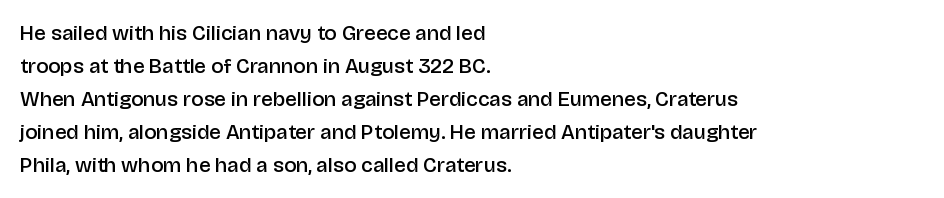
You could call the tracking neutral — neither tight nor loose. Which margin do the lines hug? The left one — the right edge is uneven. Regarding leading, the lines here are spaced in the standard way. Does the weight exceed regular? Yes, but only to semibold. The glyphs are unaccompanied by any horizontal stroke below them.
